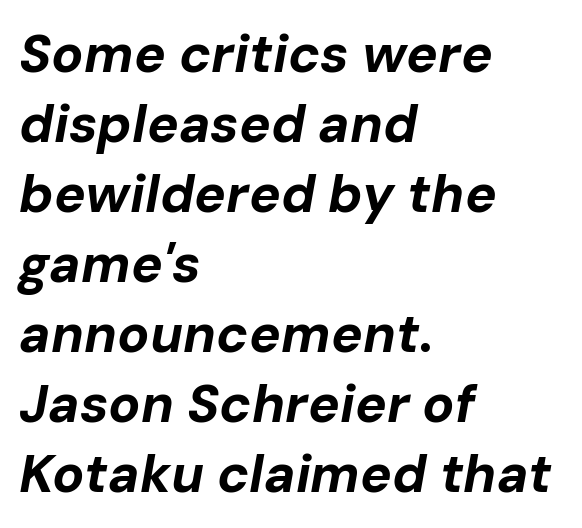
The image shows 53 px bold type, italic (leaning right); set left-aligned, normal line spacing (1.32x), normal letter spacing, not underlined; low stroke contrast and a medium x-height.
